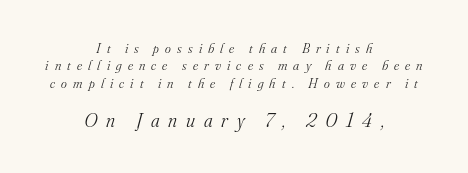
The gap between lines stays unmarked. A student would call this center alignment; a typographer would say set centered. If you drew a line through each stem, it would be angled. Interline gaps are of average width in this sample.
